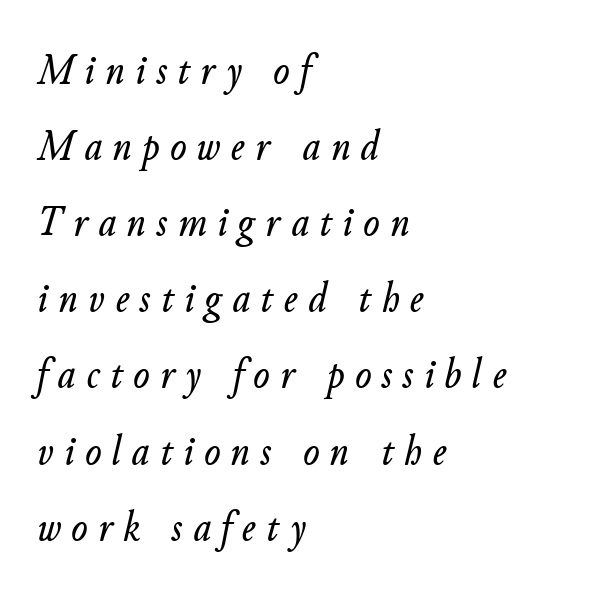
Q: Is the text italic (slanted)? A: Yes, it leans right by about 11 degrees.
Q: Is the text underlined? A: No.
Q: How is the paragraph aligned? A: Left-aligned.
Q: Is the spacing between letters normal or unusually wide? A: Unusually wide.
Q: Width (condensed, normal, or wide)? A: Normal.
Q: Stroke contrast? A: Low.
Q: x-height? A: Small.
Q: Monospaced? A: No.
